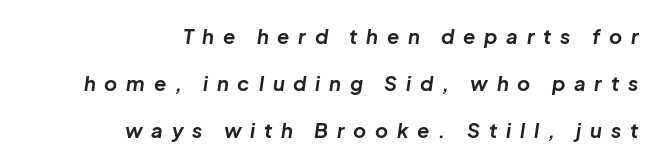
Would a proofreader flag this as italicized? Yes. Heavy-handed strokes throughout: this text is bold. Layout note: lines flush right. The area under the type is left untouched.
